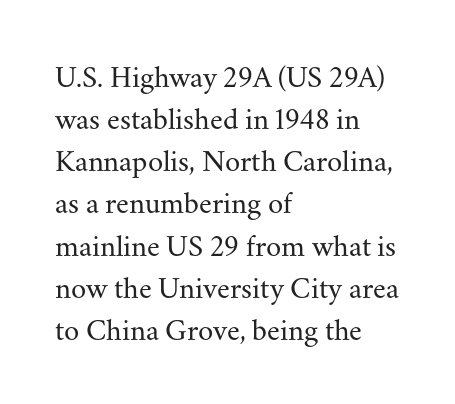
Q: Is the text bold? A: No.
Q: Is the text italic (slanted)? A: No, it is upright.
Q: Is the typeface a serif or a sans-serif typeface? A: Serif.
Q: Is the text underlined? A: No.
Q: How is the paragraph aligned? A: Left-aligned.
Q: Is the spacing between letters normal or unusually wide? A: Normal.
Q: Is the spacing between lines tight, normal or loose? A: Normal.
Q: Width (condensed, normal, or wide)? A: Normal.
Q: Stroke contrast? A: Medium.
Q: x-height? A: Small.
Q: Monospaced? A: No.
